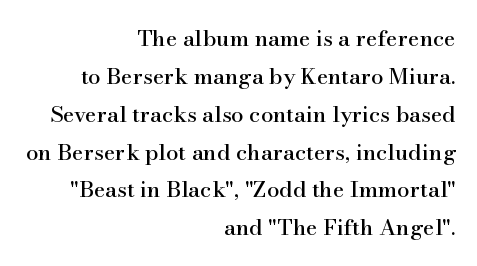
The image shows 22 px text type, upright; set right-aligned, line spacing 1.72x, normal letter spacing, not underlined.
